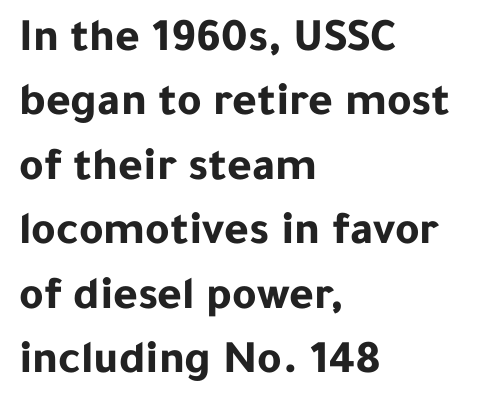
The image shows 47 px bold sans-serif type, upright; set left-aligned, normal line spacing (1.37x), normal letter spacing, not underlined; low stroke contrast and a medium x-height.
